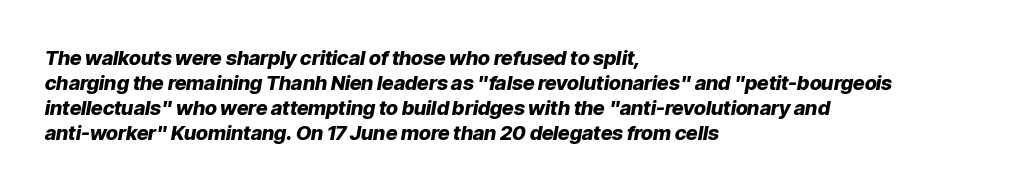
Q: Is the text bold? A: Yes.
Q: Is the text italic (slanted)? A: Yes, it leans right by about 9 degrees.
Q: Is the text underlined? A: No.
Q: How is the paragraph aligned? A: Left-aligned.
Q: Is the spacing between letters normal or unusually wide? A: Normal.
Q: Is the spacing between lines tight, normal or loose? A: Normal.
